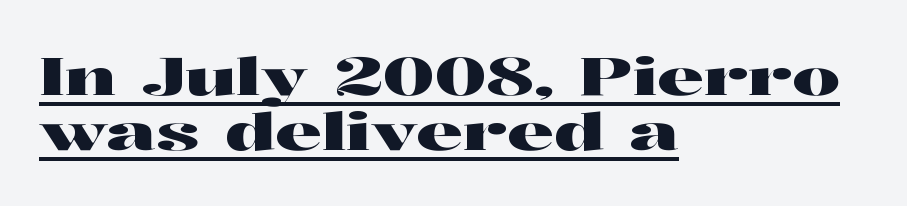
Q: Is the text italic (slanted)? A: No, it is upright.
Q: Is the typeface a serif or a sans-serif typeface? A: Serif.
Q: Is the text underlined? A: Yes.
Q: How is the paragraph aligned? A: Left-aligned.
Q: Is the spacing between letters normal or unusually wide? A: Normal.
Q: Is the spacing between lines tight, normal or loose? A: Tight.
Q: Width (condensed, normal, or wide)? A: Wide.
Q: Stroke contrast? A: High.
Q: x-height? A: Medium.
Q: Monospaced? A: No.
